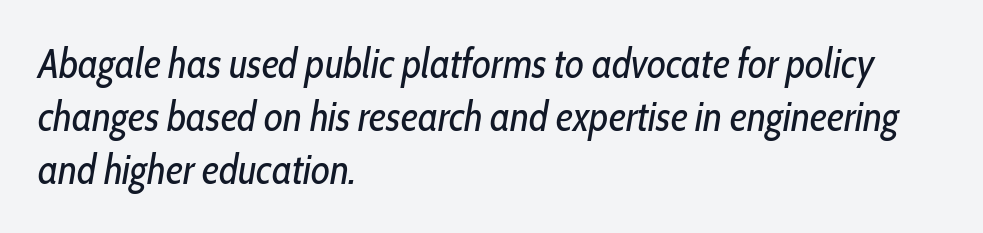
The image shows 41 px regular-weight, condensed type, italic (leaning right); set left-aligned, normal line spacing (1.29x), normal letter spacing, not underlined; low stroke contrast and a medium x-height.
